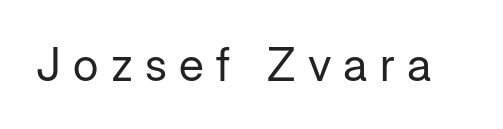
{"serif": "no", "italic": "no", "bold": "no", "weight": "regular", "width": "normal", "stroke_contrast": "low", "x_height": "medium", "monospaced": "no", "underline": "no", "letter_spacing": "wide", "letter_spacing_em": 0.27, "glyph_px": 46}
